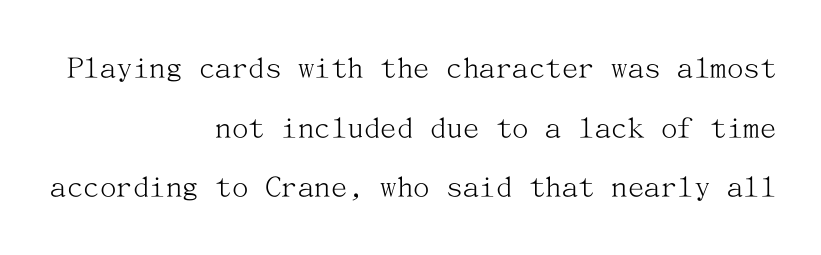
{"serif": "yes", "italic": "no", "bold": "no", "weight": "light", "width": "normal", "stroke_contrast": "medium", "x_height": "medium", "underline": "no", "align": "right", "line_spacing_ratio": 1.81, "letter_spacing": "normal", "letter_spacing_em": 0.0, "glyph_px": 33}
